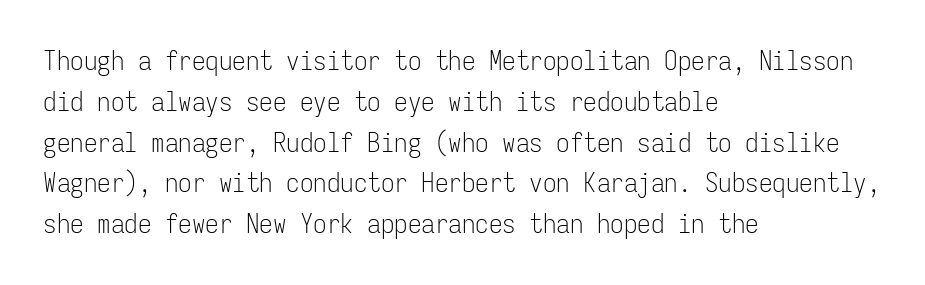
{"italic": "no", "bold": "no", "underline": "no", "align": "left", "line_spacing": "normal", "line_spacing_ratio": 1.51, "letter_spacing": "normal", "letter_spacing_em": 0.0, "glyph_px": 27}
